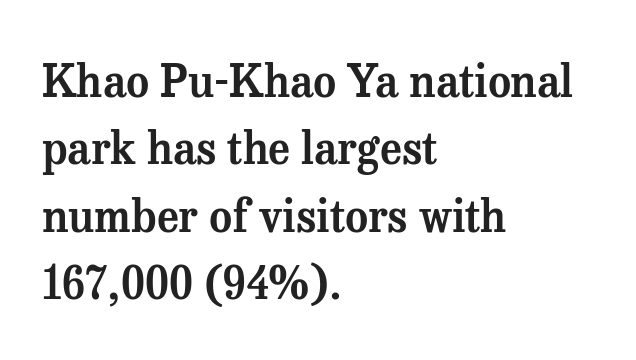
Is there much room between lines? A standard amount, neither cramped nor airy. Nobody drew a line under any word here. Every stem runs plumb, perpendicular to the baseline. Varying glyph widths throughout — classic text-font behaviour. Notice how the passage keeps a crisp vertical edge on the left only.
